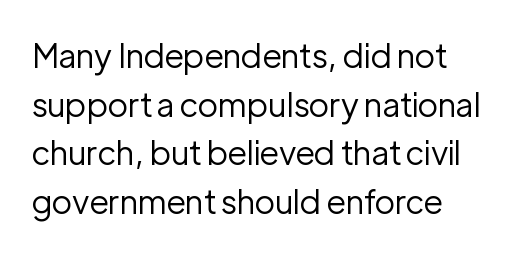
The image shows 33 px regular-weight sans-serif type, upright; set left-aligned, normal line spacing (1.47x), normal letter spacing, not underlined; low stroke contrast and a medium x-height.
